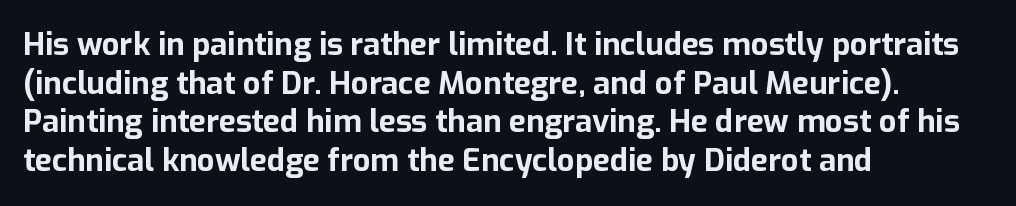
Q: Is the text bold? A: Yes.
Q: Is the text italic (slanted)? A: No, it is upright.
Q: Is the typeface a serif or a sans-serif typeface? A: Sans-serif.
Q: Is the text underlined? A: No.
Q: How is the paragraph aligned? A: Left-aligned.
Q: Is the spacing between letters normal or unusually wide? A: Normal.
Q: Is the spacing between lines tight, normal or loose? A: Normal.
Q: Width (condensed, normal, or wide)? A: Normal.
Q: Stroke contrast? A: Low.
Q: x-height? A: Medium.
Q: Monospaced? A: No.
